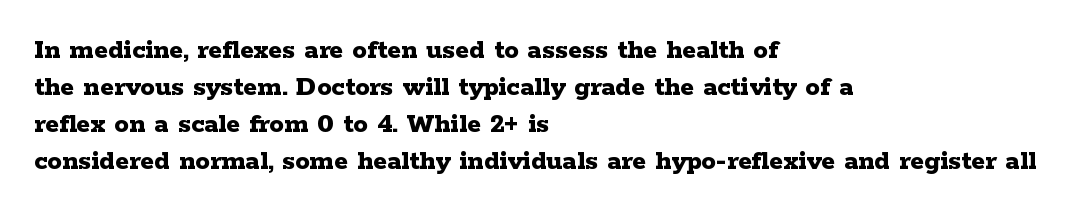
The image shows 29 px bold, wide serif type, upright; set left-aligned, normal line spacing (1.28x), normal letter spacing, not underlined; low stroke contrast and a medium x-height.
